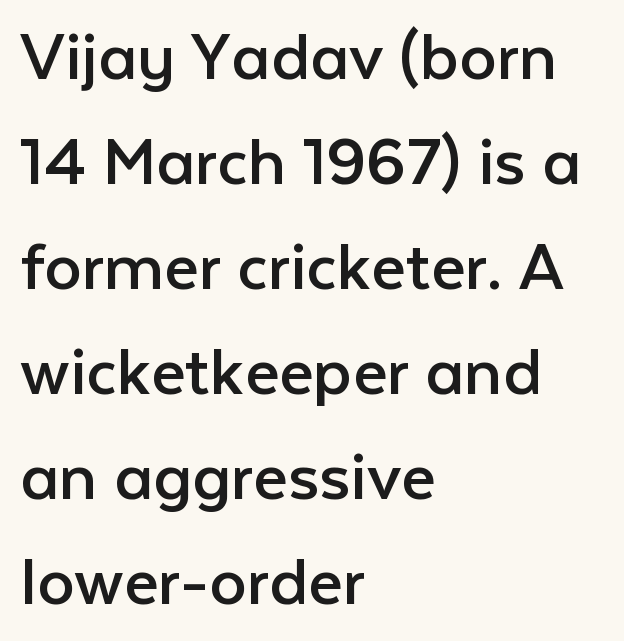
The image shows 75 px regular-weight sans-serif type, upright; set left-aligned, normal line spacing (1.4x), normal letter spacing, not underlined; low stroke contrast and a medium x-height.
